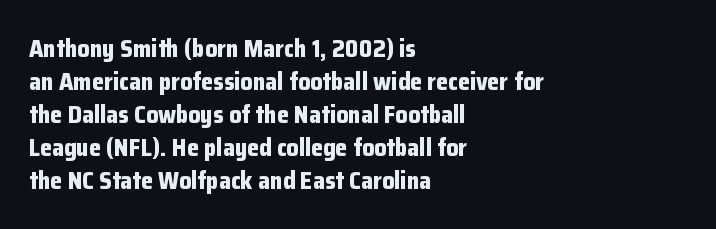
{"italic": "no", "bold": "yes", "underline": "no", "align": "left", "line_spacing": "normal", "line_spacing_ratio": 1.37, "letter_spacing": "normal", "letter_spacing_em": 0.0, "glyph_px": 24}
